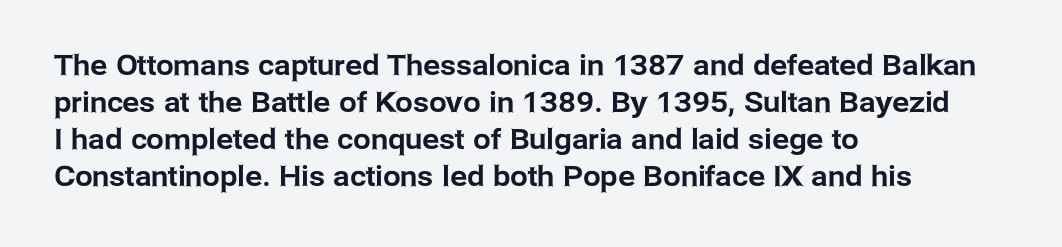
Q: Is the text italic (slanted)? A: No, it is upright.
Q: Is the typeface a serif or a sans-serif typeface? A: Sans-serif.
Q: Is the text underlined? A: No.
Q: How is the paragraph aligned? A: Left-aligned.
Q: Is the spacing between letters normal or unusually wide? A: Normal.
Q: Is the spacing between lines tight, normal or loose? A: Normal.
Q: Width (condensed, normal, or wide)? A: Normal.
Q: Stroke contrast? A: Low.
Q: x-height? A: Medium.
Q: Monospaced? A: No.
